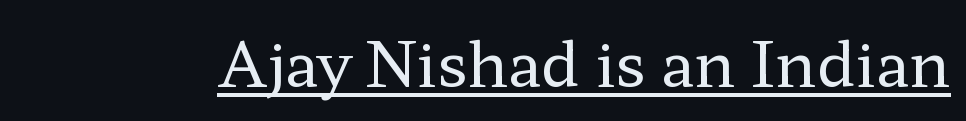
The image shows 61 px regular-weight, wide serif type, upright; set normal letter spacing, underlined; low stroke contrast and a medium x-height.
